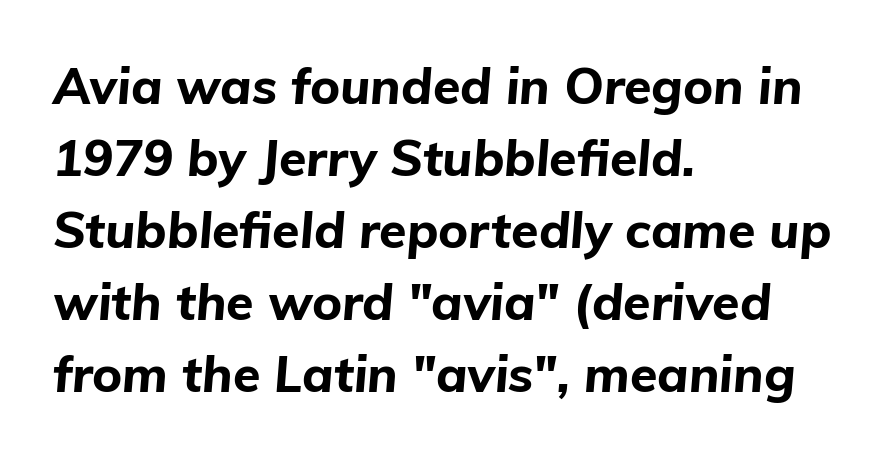
Q: Is the text bold? A: Yes.
Q: Is the text italic (slanted)? A: Yes, it leans right by about 5 degrees.
Q: Is the text underlined? A: No.
Q: How is the paragraph aligned? A: Left-aligned.
Q: Is the spacing between letters normal or unusually wide? A: Normal.
Q: Is the spacing between lines tight, normal or loose? A: Normal.
Q: Width (condensed, normal, or wide)? A: Normal.
Q: Stroke contrast? A: Low.
Q: x-height? A: Medium.
Q: Monospaced? A: No.
